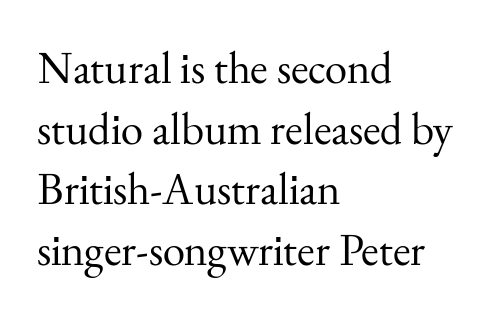
{"serif": "yes", "italic": "no", "bold": "no", "weight": "regular", "width": "normal", "stroke_contrast": "medium", "x_height": "small", "monospaced": "no", "underline": "no", "align": "left", "line_spacing": "normal", "line_spacing_ratio": 1.35, "letter_spacing": "normal", "letter_spacing_em": 0.0, "glyph_px": 45}
